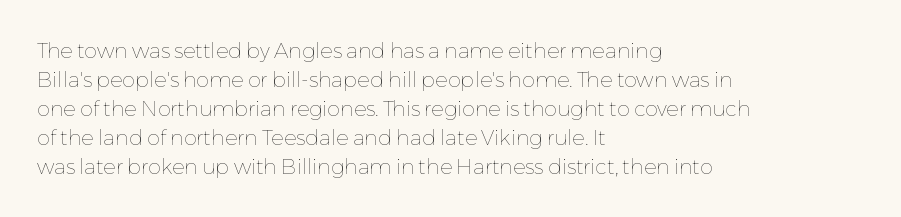
Q: Is the text bold? A: No.
Q: Is the text italic (slanted)? A: No, it is upright.
Q: Is the text underlined? A: No.
Q: How is the paragraph aligned? A: Left-aligned.
Q: Is the spacing between letters normal or unusually wide? A: Normal.
Q: Is the spacing between lines tight, normal or loose? A: Normal.
